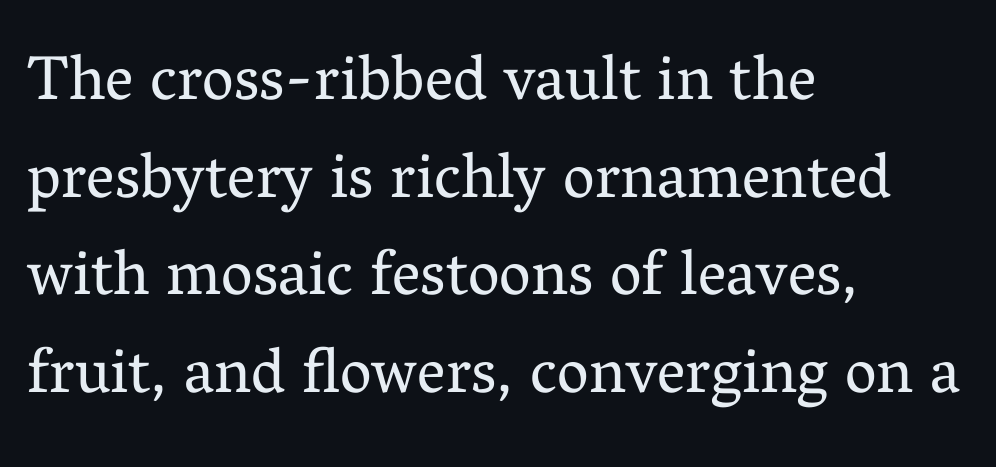
A bare baseline throughout the passage. Successive baselines arrive at the customary interval. Heft: none added — not bold. Looks like regular typesetting: each glyph gets only the width it needs. The rag falls on the right side of this text block. Spacing between characters is what you'd get straight out of the box.
